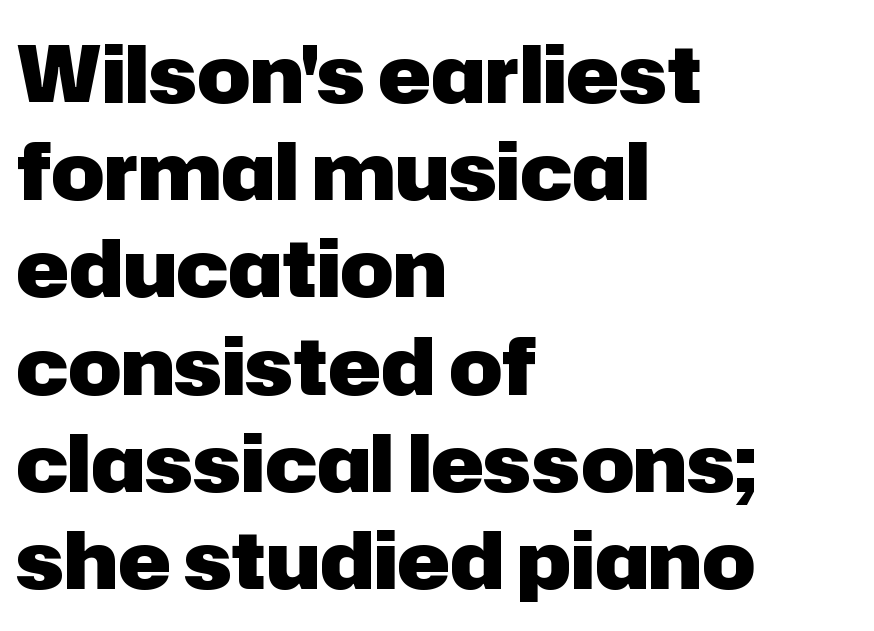
No extra tracking has been applied to these lines. Font category for this specimen: sans-serif. Characters remain perfectly vertical along every line. Note the varied advance widths — an 'i' is clearly narrower than an 'm'. A dark, heavy texture on the line: the type is bold. The strip under each line holds only bare page.
